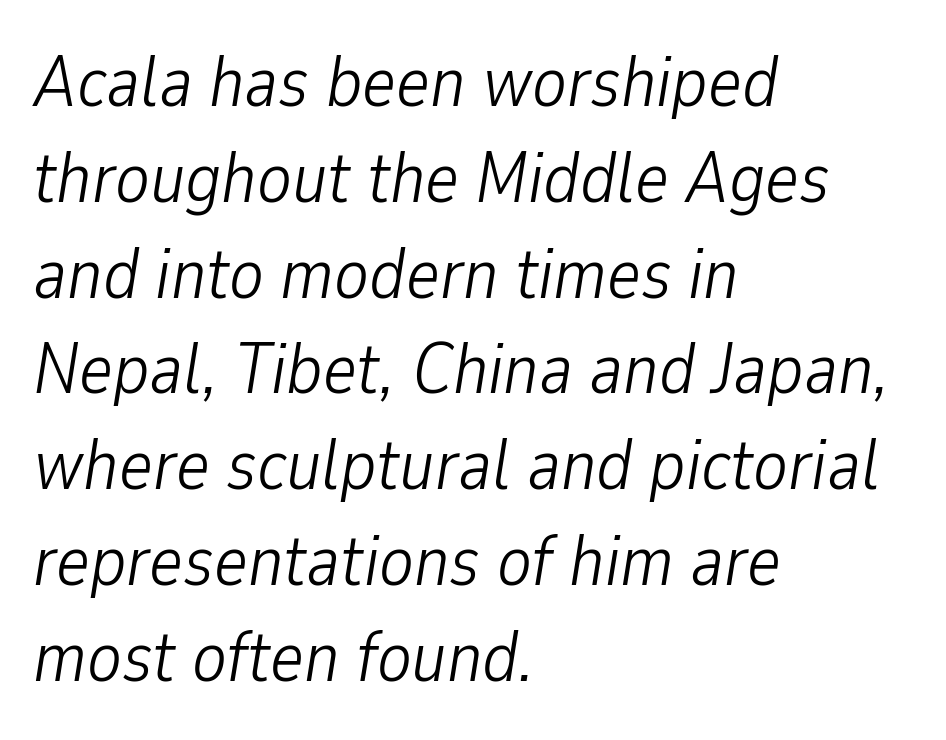
Q: Is the text bold? A: No.
Q: Is the text italic (slanted)? A: Yes, it leans right by about 9 degrees.
Q: Is the text underlined? A: No.
Q: How is the paragraph aligned? A: Left-aligned.
Q: Is the spacing between letters normal or unusually wide? A: Normal.
Q: Is the spacing between lines tight, normal or loose? A: Normal.
Q: Width (condensed, normal, or wide)? A: Condensed.
Q: Stroke contrast? A: Low.
Q: x-height? A: Medium.
Q: Monospaced? A: No.
